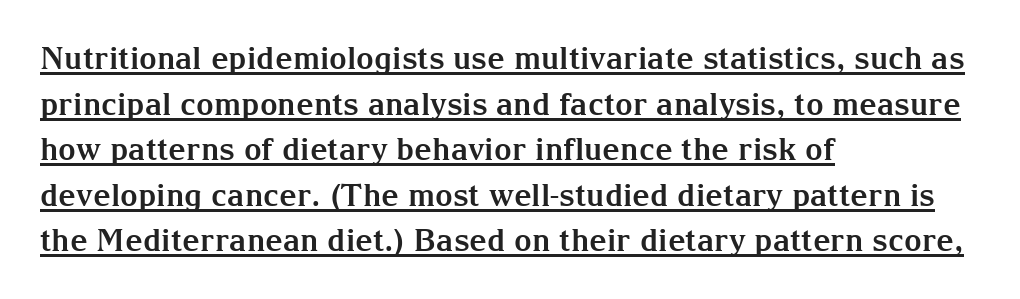
{"serif": "yes", "italic": "no", "bold": "yes", "weight": "bold", "width": "normal", "stroke_contrast": "medium", "x_height": "medium", "monospaced": "no", "underline": "yes", "align": "left", "line_spacing": "normal", "line_spacing_ratio": 1.47, "letter_spacing": "normal", "letter_spacing_em": 0.0, "glyph_px": 31}
